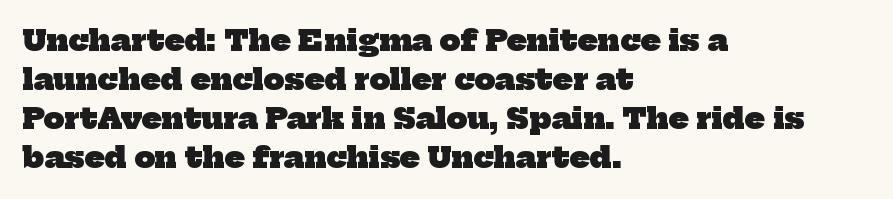
Q: Is the text bold? A: Yes.
Q: Is the typeface a serif or a sans-serif typeface? A: Serif.
Q: Is the text underlined? A: No.
Q: How is the paragraph aligned? A: Left-aligned.
Q: Is the spacing between letters normal or unusually wide? A: Normal.
Q: Is the spacing between lines tight, normal or loose? A: Normal.
Q: Width (condensed, normal, or wide)? A: Normal.
Q: Stroke contrast? A: Low.
Q: x-height? A: Medium.
Q: Monospaced? A: No.
